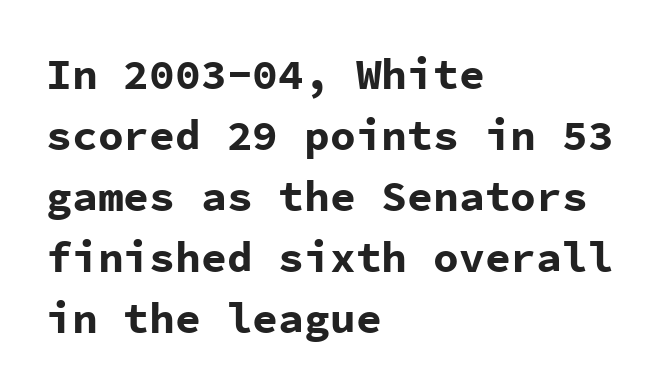
The image shows 43 px bold sans-serif type, upright, monospaced; set left-aligned, normal line spacing (1.42x), normal letter spacing, not underlined; low stroke contrast and a medium x-height.
